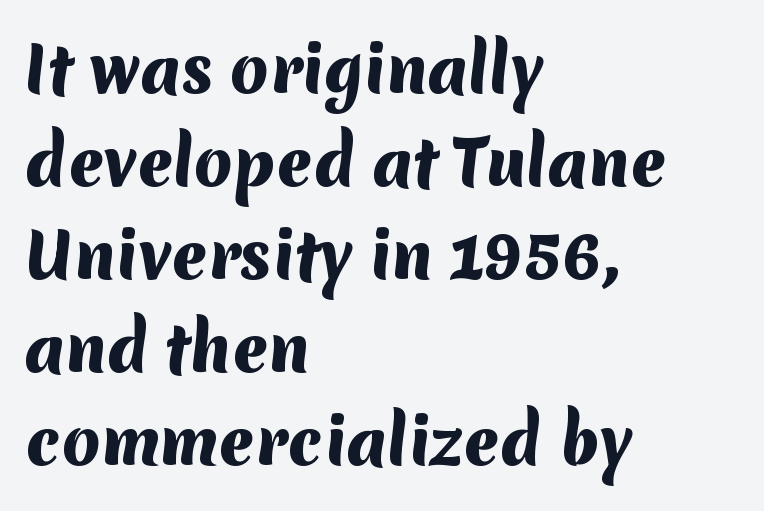
I'd call this a sans setting — the letters go barefoot. The rendering uses a bold face; every stroke is thick and dark. The text block is weighted toward the left margin, trailing off unevenly rightward. Letter spacing: default.
